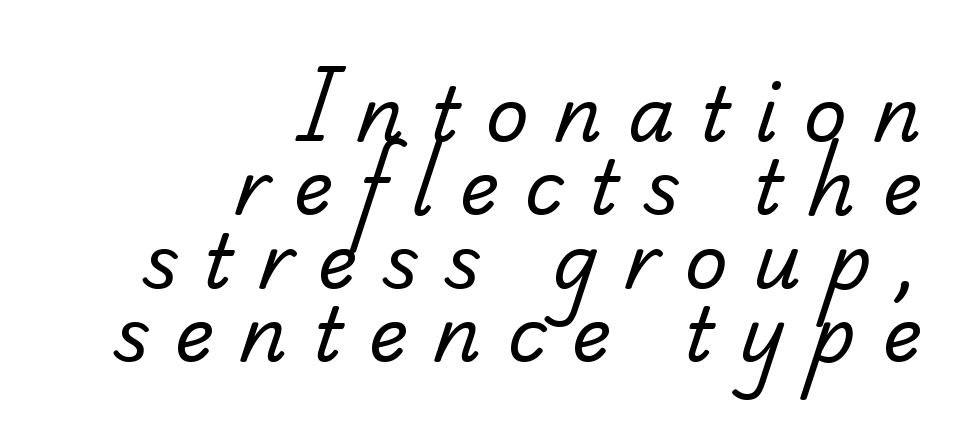
The image shows 75 px regular-weight serif type; set right-aligned, tight line spacing (0.98x), unusually wide letter spacing (+0.34 em), not underlined; low stroke contrast and a small x-height.
